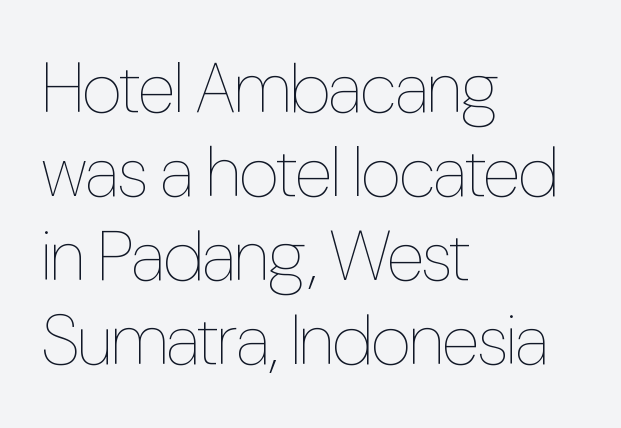
The image shows 70 px thin, condensed type, upright; set left-aligned, line spacing 1.2x, normal letter spacing, not underlined; low stroke contrast and a medium x-height.
